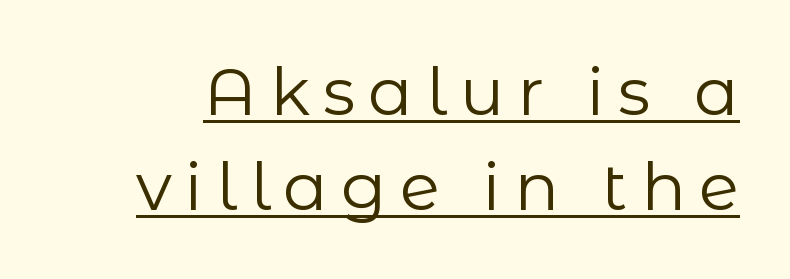
The image shows 66 px regular-weight sans-serif type, upright; set normal line spacing (1.44x), unusually wide letter spacing (+0.2 em), underlined; low stroke contrast and a medium x-height.
